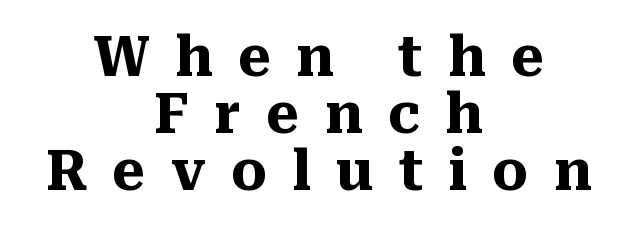
{"serif": "yes", "italic": "no", "bold": "yes", "weight": "heavy", "width": "normal", "stroke_contrast": "medium", "x_height": "medium", "monospaced": "no", "underline": "no", "align": "center", "line_spacing": "tight", "line_spacing_ratio": 1.02, "letter_spacing": "wide", "letter_spacing_em": 0.45, "glyph_px": 56}
